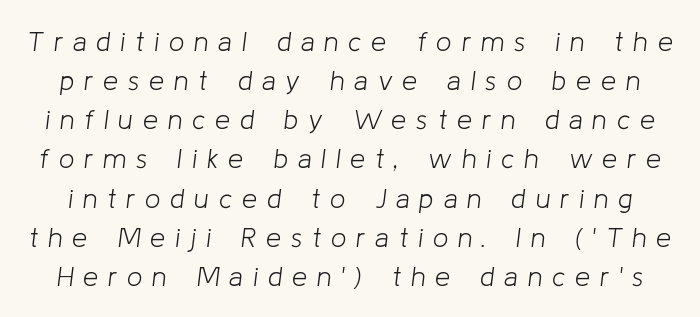
The image shows 27 px text type, italic (leaning right); set normal line spacing (1.45x), unusually wide letter spacing (+0.37 em), not underlined.
